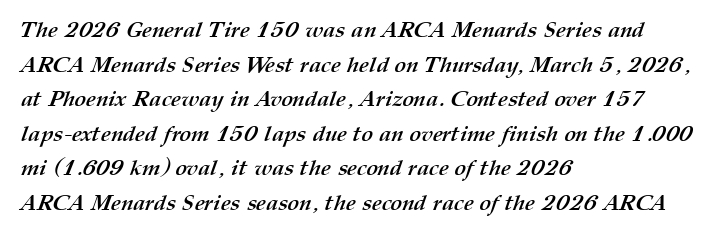
Q: Is the text bold? A: Yes.
Q: Is the text underlined? A: No.
Q: How is the paragraph aligned? A: Left-aligned.
Q: Is the spacing between letters normal or unusually wide? A: Normal.
Q: Is the spacing between lines tight, normal or loose? A: Normal.
